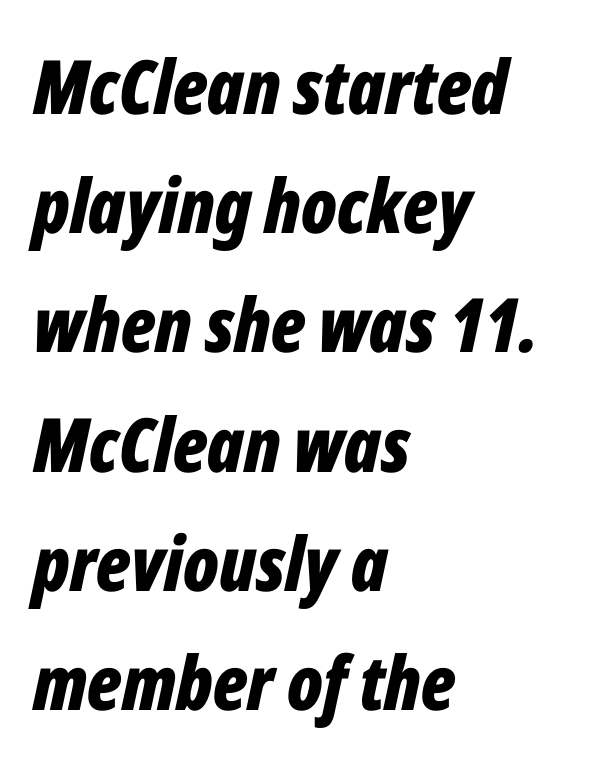
These lines are set flush left with a ragged right edge. Summary of vertical rhythm: regular, with standard interline spacing. Only glyphs here, with clear space below each row. Heavy-handed strokes throughout: this text is bold.
